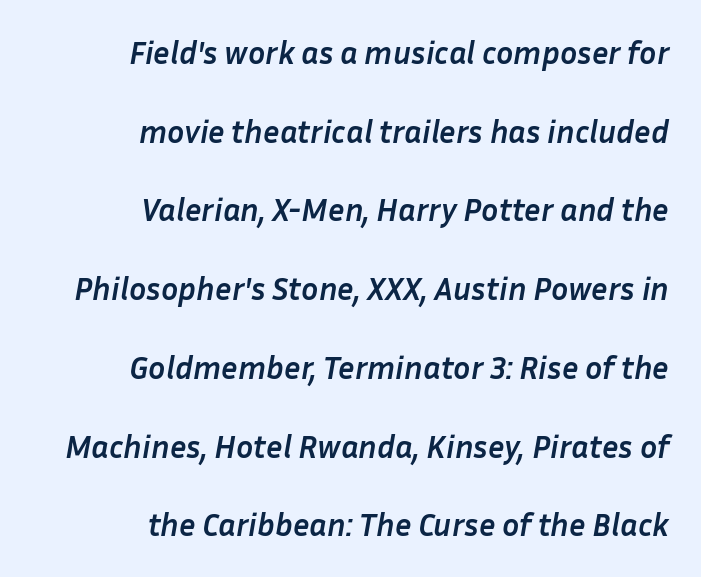
{"italic": "yes", "lean": "right", "slant_degrees": 10, "bold": "yes", "weight": "semibold", "width": "normal", "stroke_contrast": "low", "x_height": "medium", "monospaced": "no", "underline": "no", "align": "right", "line_spacing": "loose", "line_spacing_ratio": 2.46, "letter_spacing": "normal", "letter_spacing_em": 0.0, "glyph_px": 32}
